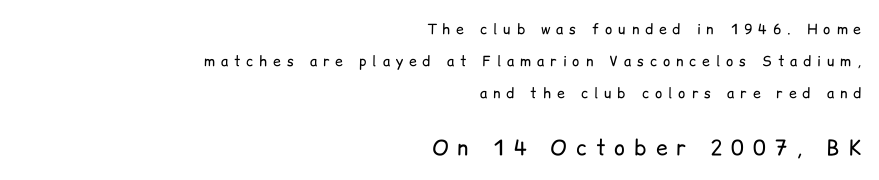
{"italic": "no", "bold": "no", "underline": "no", "align": "right", "line_spacing": "loose", "line_spacing_ratio": 2.29, "letter_spacing": "wide", "letter_spacing_em": 0.42, "larger_block": "second", "size_ratio": 1.5, "glyph_px": 21}
